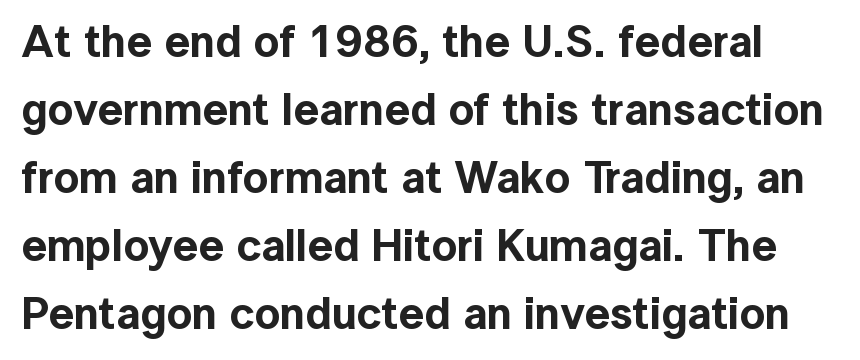
The typography opts for an upright posture over an oblique one. These lines are composed in type without serifs. The letters advance in unequal steps, a hallmark of proportional type. In terms of leading, this rendering sits right in the middle. A bare baseline throughout the passage. Caption: standard tracking, unaltered.
